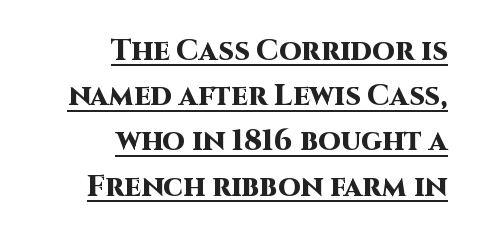
{"serif": "no", "italic": "no", "bold": "yes", "weight": "heavy", "width": "normal", "stroke_contrast": "high", "x_height": "large", "monospaced": "no", "underline": "yes", "align": "right", "line_spacing": "normal", "line_spacing_ratio": 1.56, "letter_spacing": "normal", "letter_spacing_em": 0.0, "glyph_px": 29}
